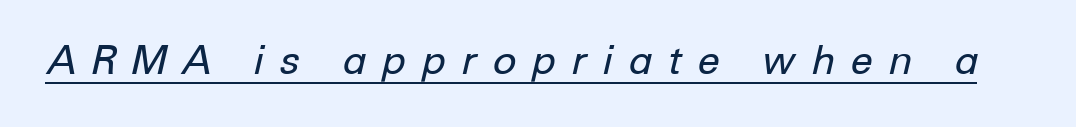
{"italic": "yes", "lean": "right", "slant_degrees": 12, "bold": "no", "weight": "regular", "width": "normal", "stroke_contrast": "low", "x_height": "medium", "monospaced": "no", "underline": "yes", "letter_spacing": "wide", "letter_spacing_em": 0.37, "glyph_px": 40}
